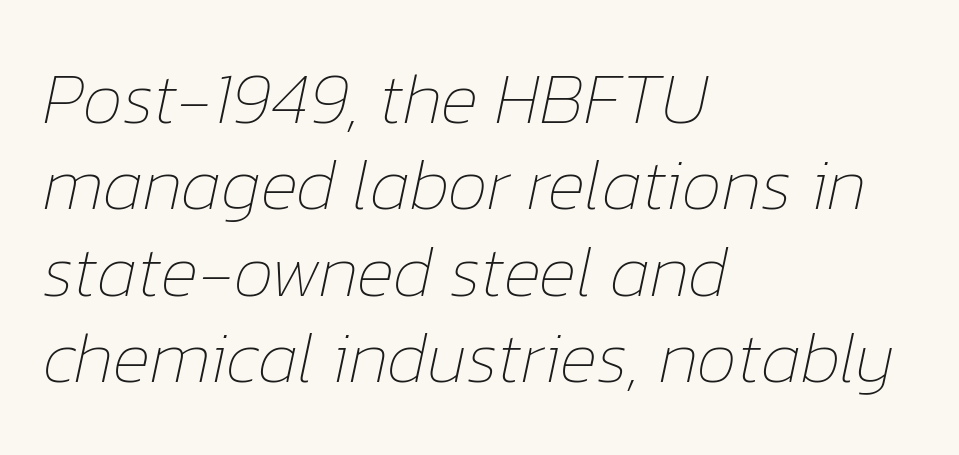
The image shows 72 px thin type, italic (leaning right); set left-aligned, line spacing 1.2x, normal letter spacing, not underlined; low stroke contrast and a medium x-height.
